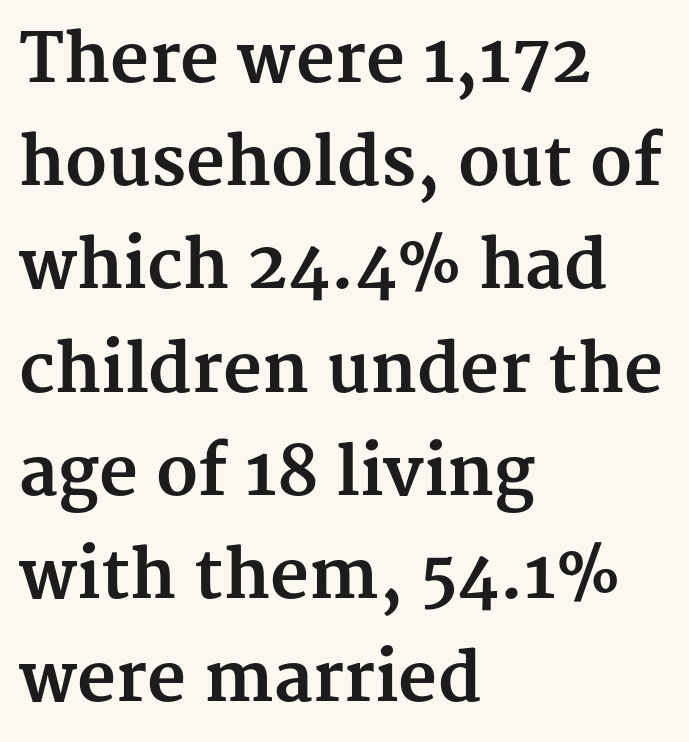
The image shows 67 px bold serif type, upright; set left-aligned, normal line spacing (1.54x), normal letter spacing, not underlined; medium stroke contrast and a medium x-height.
